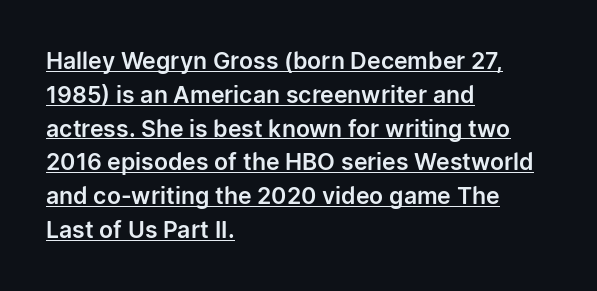
Q: Is the text italic (slanted)? A: No, it is upright.
Q: Is the text underlined? A: Yes.
Q: How is the paragraph aligned? A: Left-aligned.
Q: Is the spacing between letters normal or unusually wide? A: Normal.
Q: Is the spacing between lines tight, normal or loose? A: Normal.
